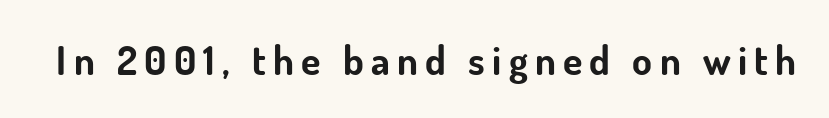
Q: Is the text bold? A: Yes.
Q: Is the text italic (slanted)? A: No, it is upright.
Q: Is the typeface a serif or a sans-serif typeface? A: Sans-serif.
Q: Is the text underlined? A: No.
Q: Width (condensed, normal, or wide)? A: Normal.
Q: Stroke contrast? A: Low.
Q: x-height? A: Small.
Q: Monospaced? A: No.
